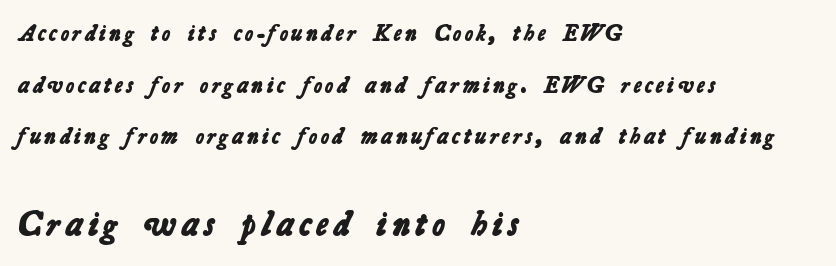
Q: Is the text bold? A: Yes.
Q: Is the typeface a serif or a sans-serif typeface? A: Sans-serif.
Q: Is the text underlined? A: No.
Q: How is the paragraph aligned? A: Left-aligned.
Q: Is the spacing between lines tight, normal or loose? A: Loose.
Q: Which block of text is set in a larger size, the first (top) or the second (bottom)? A: The second (bottom) one.
Q: Width (condensed, normal, or wide)? A: Normal.
Q: Stroke contrast? A: Low.
Q: x-height? A: Medium.
Q: Monospaced? A: No.
